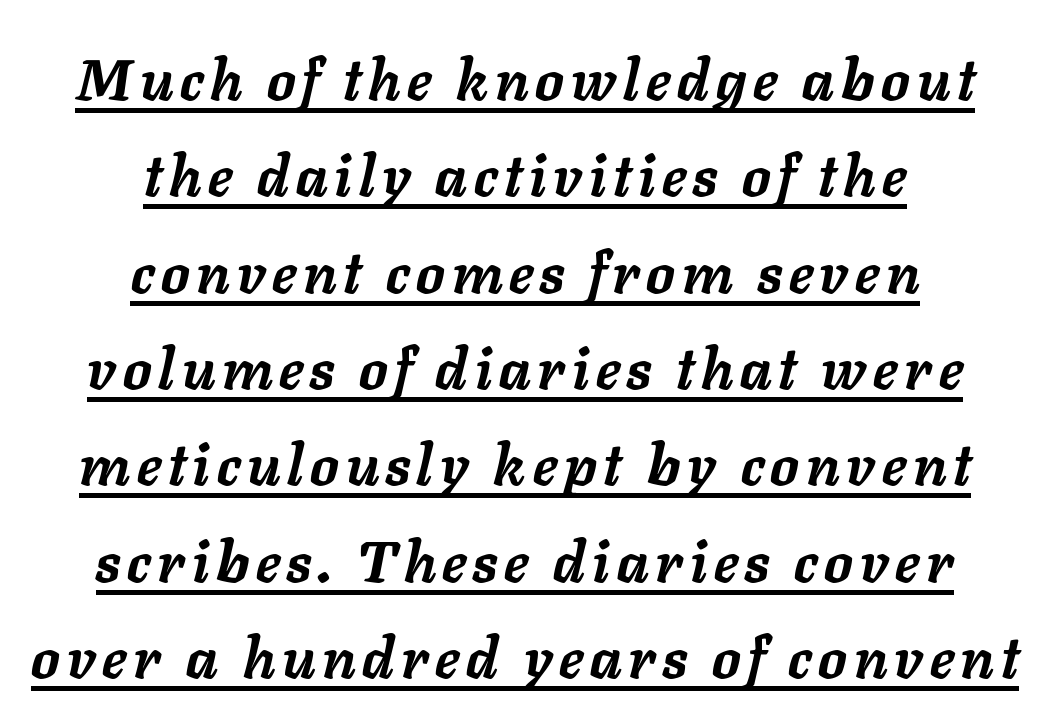
Leftover space on each line is divided equally before and after the words. Summary of vertical rhythm: regular, with standard interline spacing. Posture: slanted. Underlined type.
